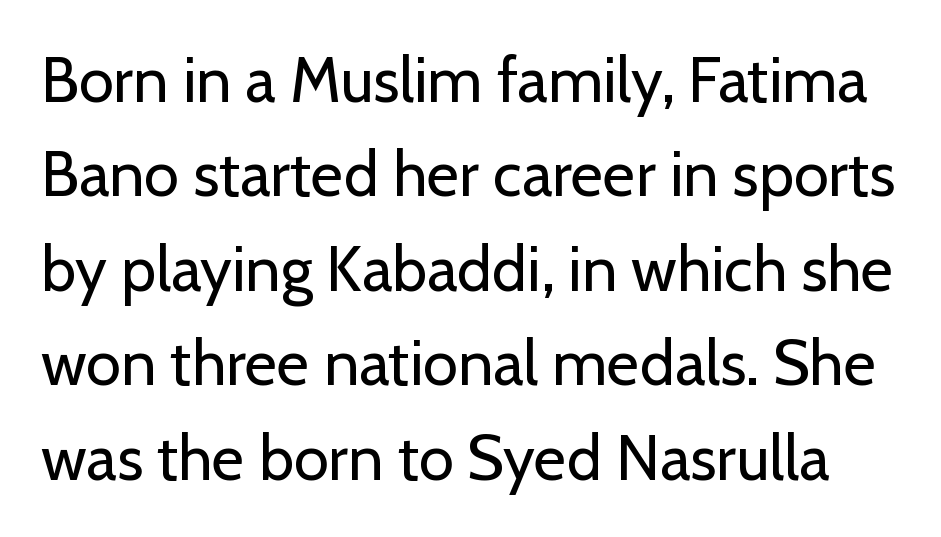
The image shows 63 px regular-weight sans-serif type, upright; set normal line spacing (1.5x), normal letter spacing, not underlined; low stroke contrast and a medium x-height.
